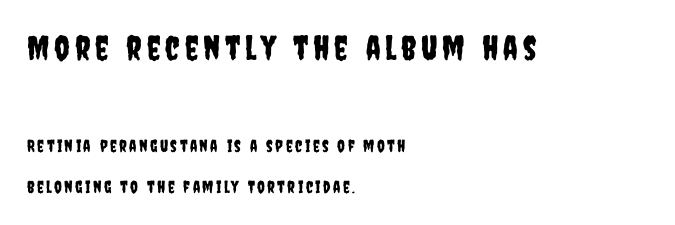
{"serif": "no", "italic": "no", "width": "condensed", "stroke_contrast": "low", "x_height": "large", "monospaced": "no", "underline": "no", "align": "left", "line_spacing": "loose", "line_spacing_ratio": 2.39, "larger_block": "first", "size_ratio": 2.0, "glyph_px": 34}
